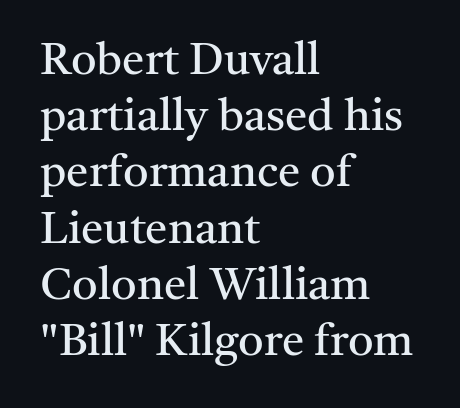
The image shows 45 px regular-weight serif type, upright; set left-aligned, normal line spacing (1.25x), normal letter spacing, not underlined; medium stroke contrast and a medium x-height.
